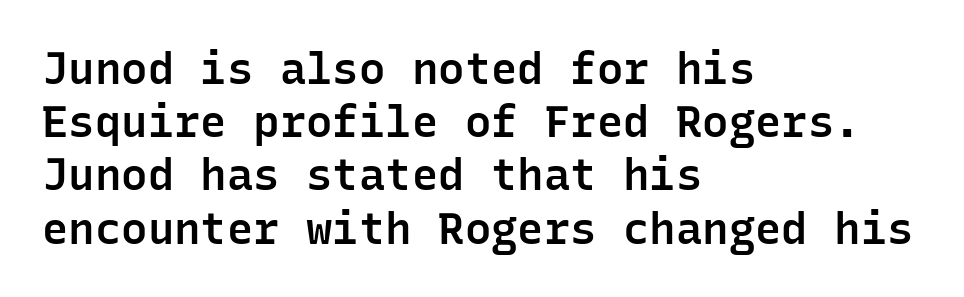
{"serif": "no", "italic": "no", "bold": "semi", "weight": "semibold", "width": "normal", "stroke_contrast": "low", "x_height": "medium", "monospaced": "yes", "underline": "no", "align": "left", "line_spacing_ratio": 1.21, "letter_spacing": "normal", "letter_spacing_em": 0.0, "glyph_px": 44}
